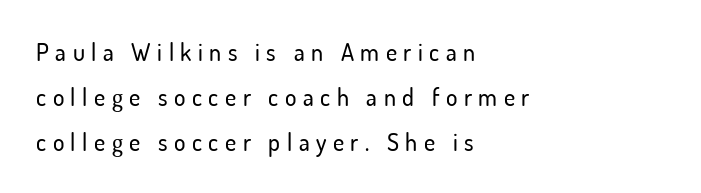
The image shows 24 px text type, upright; set left-aligned, line spacing 1.87x, unusually wide letter spacing (+0.27 em), not underlined.
